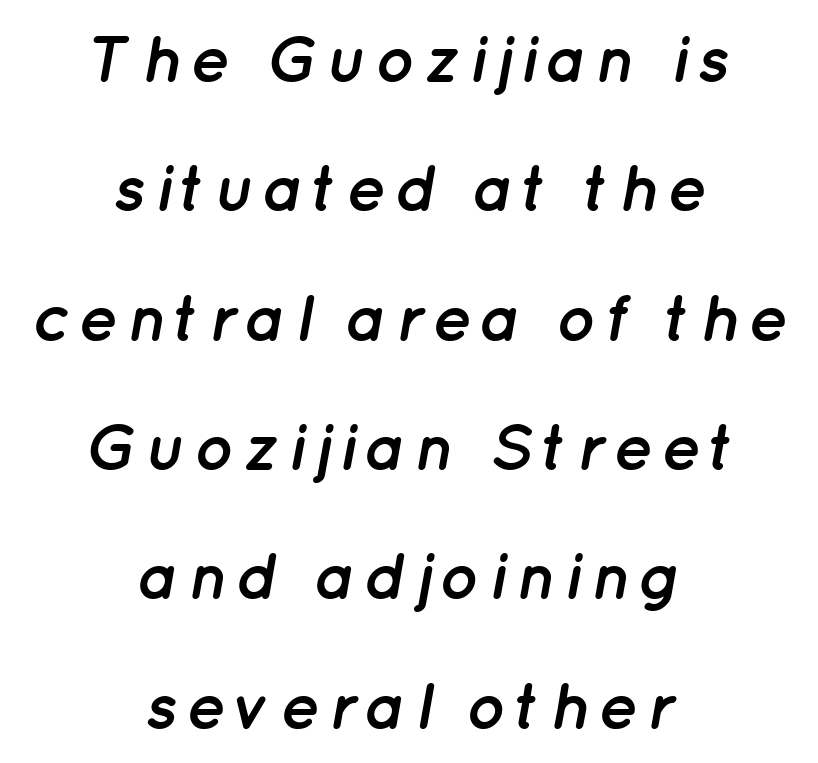
{"italic": "yes", "lean": "right", "slant_degrees": 12, "bold": "yes", "weight": "semibold", "width": "normal", "stroke_contrast": "low", "x_height": "medium", "monospaced": "no", "underline": "no", "align": "center", "line_spacing": "loose", "line_spacing_ratio": 1.96, "glyph_px": 66}
